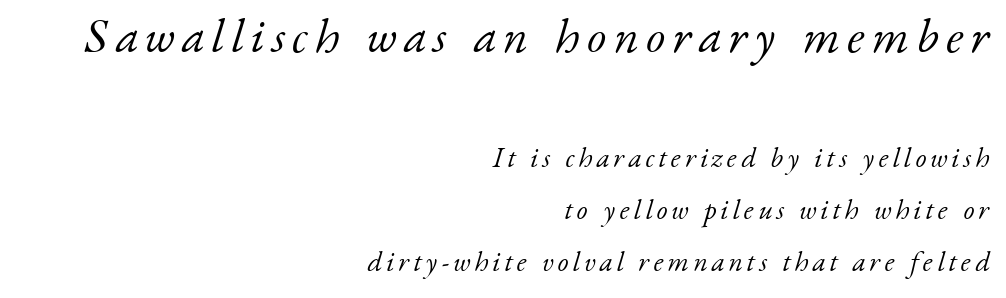
These two chunks differ in scale, with the top chunk taking the larger measure. A typesetter would call this proportional, since set widths differ per character. Layout note: lines flush right. Type without underlining. The font's italic variant was chosen for this text.
